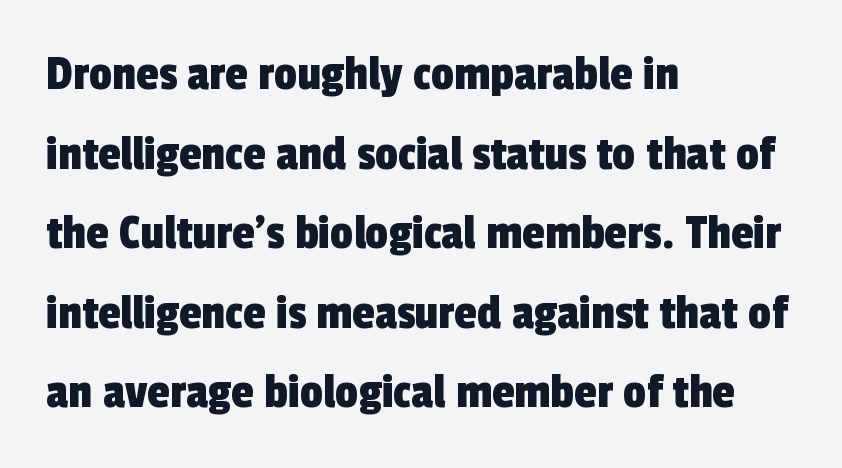
The image shows 51 px condensed sans-serif type; set left-aligned, normal line spacing (1.56x), normal letter spacing, not underlined; a medium x-height.
